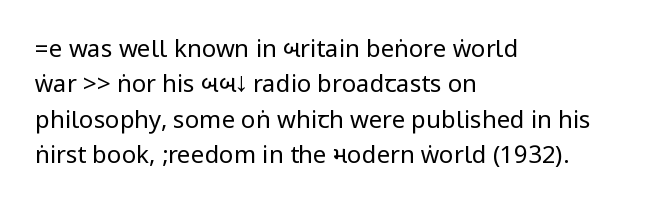
The image shows 24 px text type, upright; set left-aligned, normal line spacing (1.47x), normal letter spacing, not underlined.
